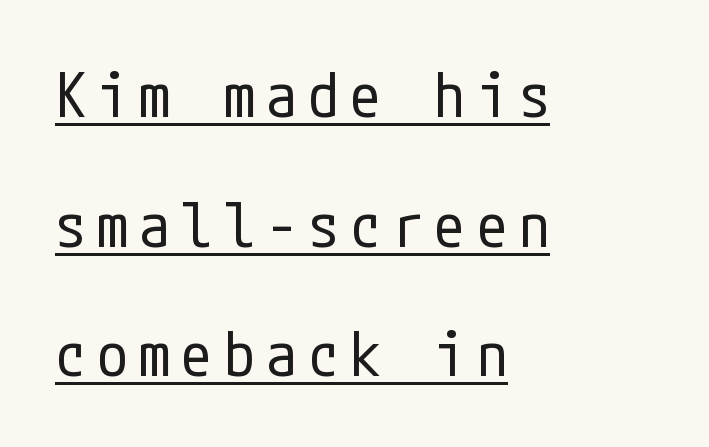
These lines were composed using upright roman letters. On a weight scale, this lands at 450 or below. The glyphs are accompanied by a horizontal stroke just below them. Summary of vertical rhythm: relaxed, with wide interline spacing.
